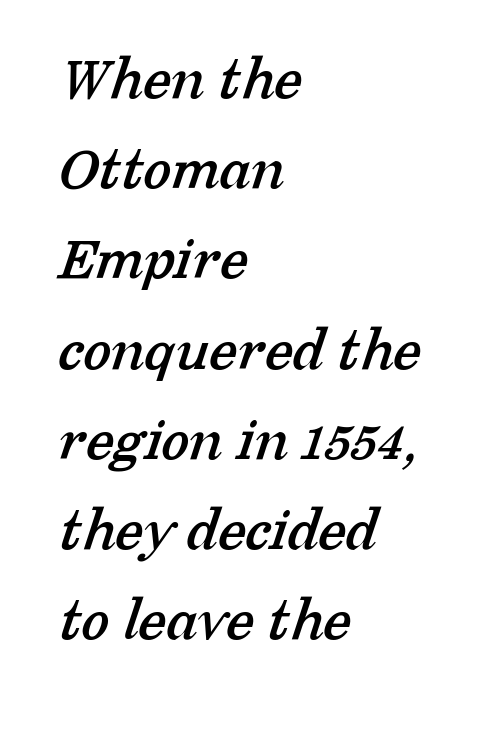
The lines in this sample share a left origin and differ only in where they stop. Underline: absent. Check where the strokes stop: tiny serifs finish them off. A typesetter would call this zero additional tracking.
